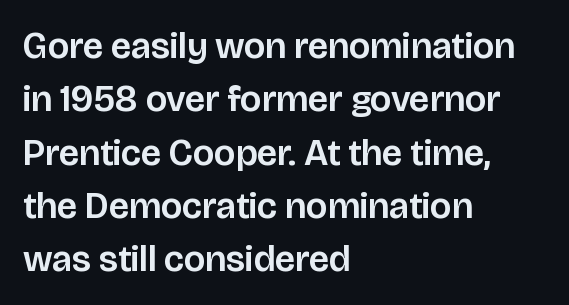
The image shows 37 px sans-serif type, upright; set left-aligned, normal line spacing (1.44x), normal letter spacing, not underlined; low stroke contrast and a large x-height.
